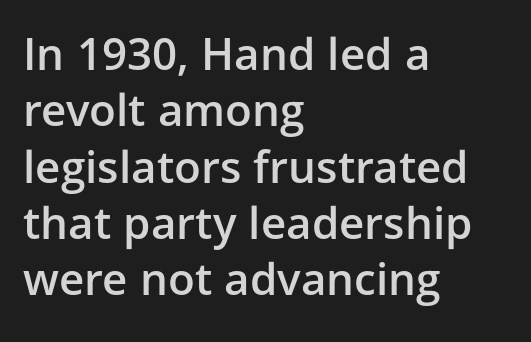
Q: Is the text bold? A: Semi-bold.
Q: Is the text italic (slanted)? A: No, it is upright.
Q: Is the typeface a serif or a sans-serif typeface? A: Sans-serif.
Q: Is the text underlined? A: No.
Q: How is the paragraph aligned? A: Left-aligned.
Q: Is the spacing between letters normal or unusually wide? A: Normal.
Q: Is the spacing between lines tight, normal or loose? A: Normal.
Q: Width (condensed, normal, or wide)? A: Normal.
Q: Stroke contrast? A: Low.
Q: x-height? A: Medium.
Q: Monospaced? A: No.
